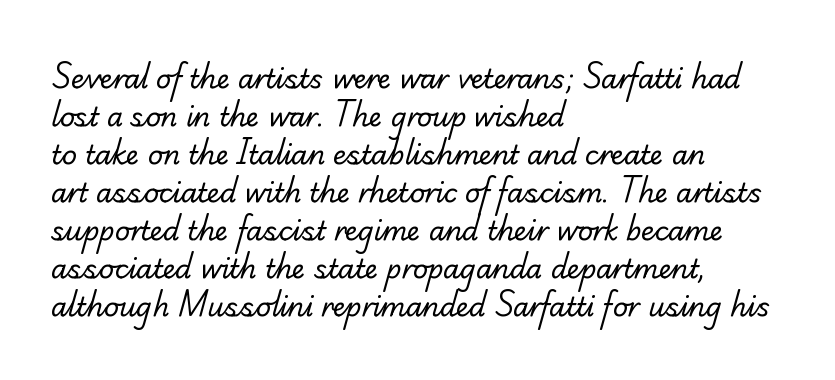
Q: Is the text bold? A: No.
Q: Is the text underlined? A: No.
Q: How is the paragraph aligned? A: Left-aligned.
Q: Is the spacing between letters normal or unusually wide? A: Normal.
Q: Is the spacing between lines tight, normal or loose? A: Normal.
